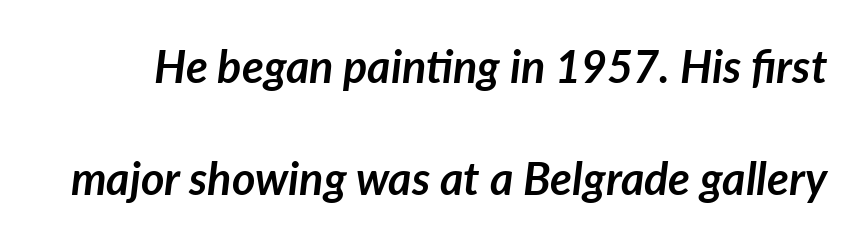
{"italic": "yes", "lean": "right", "slant_degrees": 7, "bold": "yes", "weight": "semibold", "width": "normal", "stroke_contrast": "low", "x_height": "medium", "monospaced": "no", "underline": "no", "line_spacing": "loose", "line_spacing_ratio": 2.48, "letter_spacing": "normal", "letter_spacing_em": 0.0, "glyph_px": 45}
